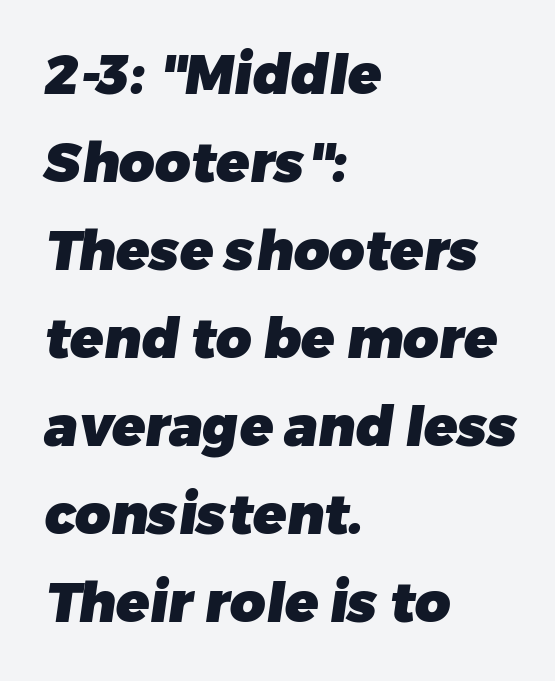
{"serif": "no", "bold": "yes", "weight": "heavy", "width": "normal", "stroke_contrast": "low", "x_height": "medium", "monospaced": "no", "underline": "no", "align": "left", "line_spacing": "normal", "line_spacing_ratio": 1.6, "letter_spacing": "normal", "letter_spacing_em": 0.0, "glyph_px": 55}
